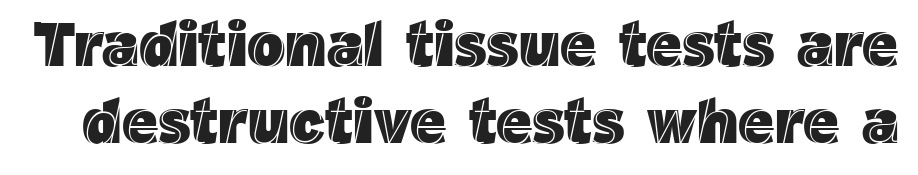
The line texture is even and compact thanks to regular tracking. Is this a fixed-width face? No — the glyphs have proportional, varying widths. Nope, not italic — everything's standing straight. This rendering features lettering with no underline.
